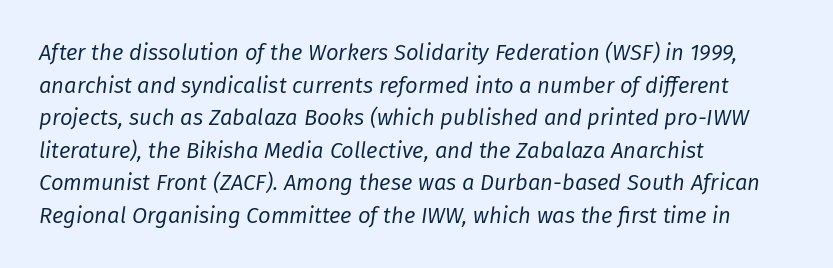
Q: Is the text bold? A: No.
Q: Is the text italic (slanted)? A: Yes, it leans right by about 8 degrees.
Q: Is the text underlined? A: No.
Q: How is the paragraph aligned? A: Left-aligned.
Q: Is the spacing between letters normal or unusually wide? A: Normal.
Q: Is the spacing between lines tight, normal or loose? A: Normal.
